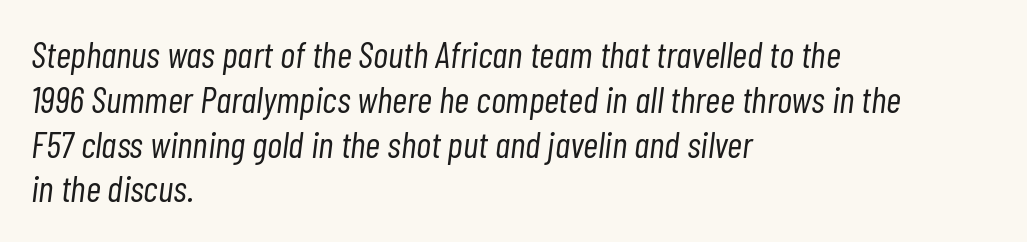
The image shows 37 px light, condensed type, italic (leaning right); set left-aligned, line spacing 1.21x, normal letter spacing, not underlined; low stroke contrast and a medium x-height.
